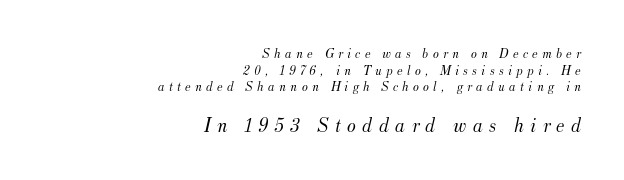
No word sits above an underline. Emphasis-style slanted type is in use. Is the lower block the larger one? Yes — the lower block carries the bigger type. The face used here is rendered with a markedly widened letterfit. Weight class: somewhere from thin through regular. Horizontal alignment here is rightward, an uncommon choice for prose.
